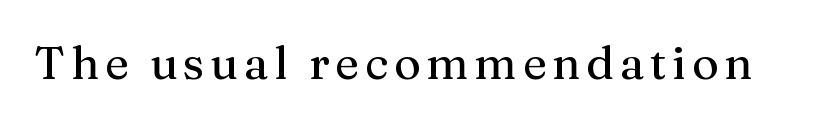
Q: Is the text italic (slanted)? A: No, it is upright.
Q: Is the typeface a serif or a sans-serif typeface? A: Serif.
Q: Is the text underlined? A: No.
Q: Width (condensed, normal, or wide)? A: Normal.
Q: Stroke contrast? A: Medium.
Q: x-height? A: Medium.
Q: Monospaced? A: No.
